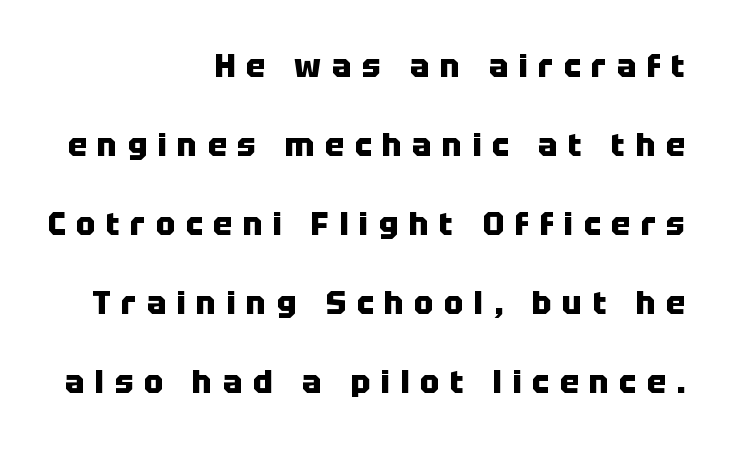
The image shows 32 px heavy sans-serif type, upright; set right-aligned, loose line spacing (2.47x), unusually wide letter spacing (+0.33 em), not underlined; low stroke contrast and a large x-height.
